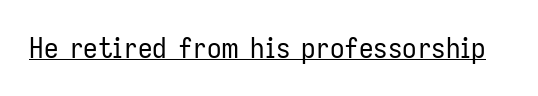
Each letter's strokes conclude bluntly, with no projecting serifs. The passage shown is typed in a proportional face where columns would drift. In terms of posture, this sample is upright. Standard letterfit; no display-style spreading of the glyphs. Summary of weight: not heavy and not bold.
